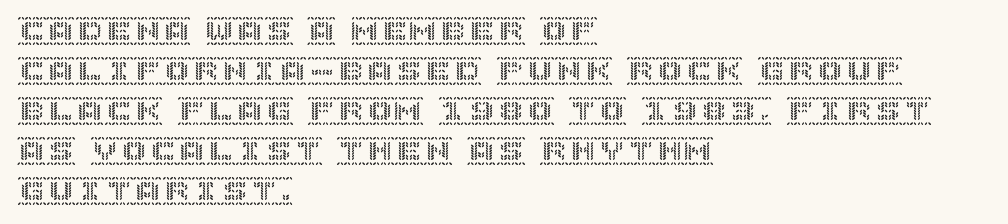
The image shows 29 px text type, upright; set left-aligned, normal line spacing (1.38x), normal letter spacing, not underlined; a large x-height.
